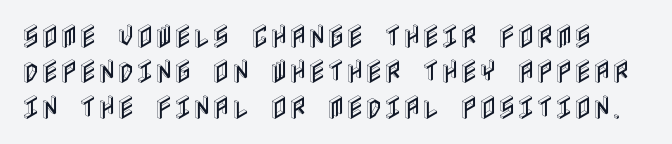
Baseline-to-baseline distance is the conventional proportion of letter height. If you drew a line through each stem, it would be perfectly vertical. Type without underlining. Short note: letters normally spaced.
